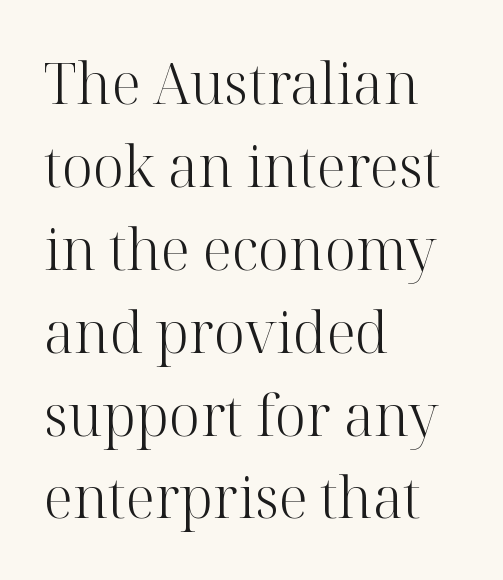
Looks like regular typesetting: each glyph gets only the width it needs. Vertical stems look standard width or narrower in stroke. Rendered with straight, roman letterforms. Underline: absent.
